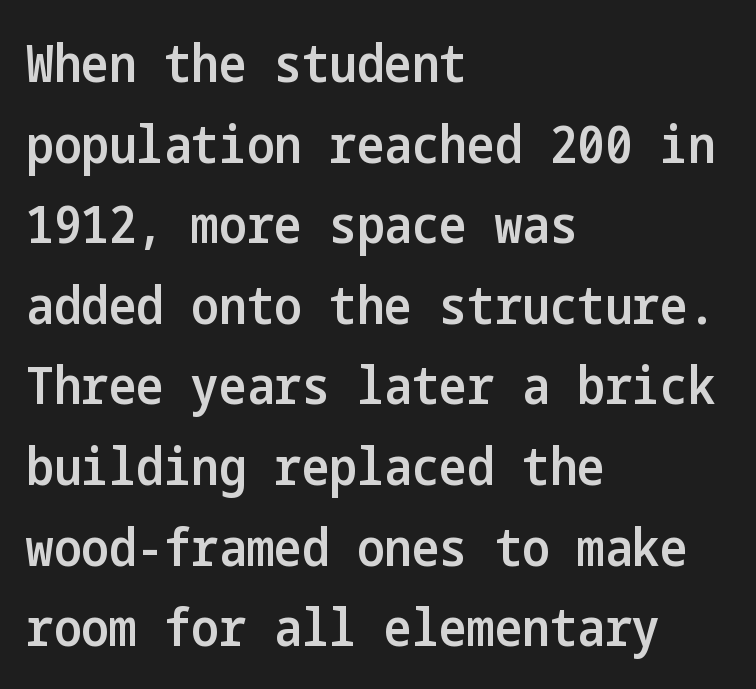
The image shows 52 px semibold, condensed sans-serif type, upright; set left-aligned, normal line spacing (1.55x), normal letter spacing, not underlined; low stroke contrast and a medium x-height.
